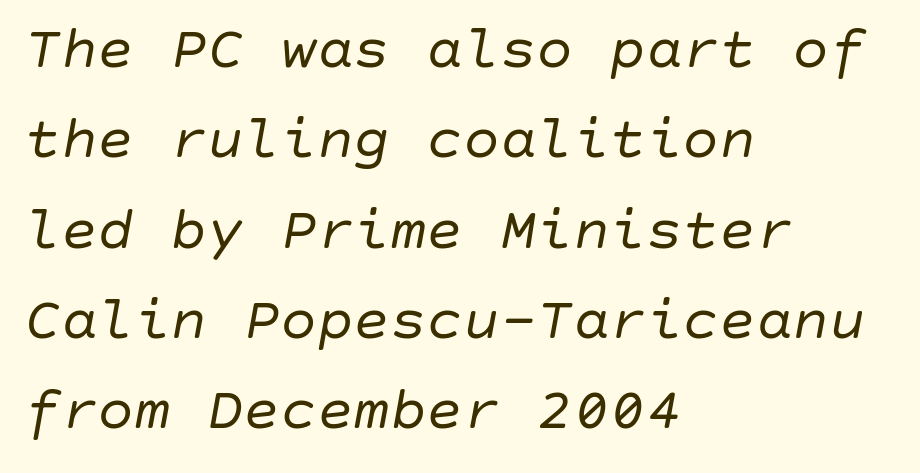
The image shows 61 px regular-weight type, italic (leaning right); set left-aligned, normal line spacing (1.48x), normal letter spacing, not underlined; low stroke contrast and a large x-height.
